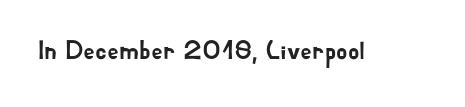
Is there any slant? The stems are plumb. Descenders are the only things crossing below the line. The line texture is even and compact thanks to regular tracking.
